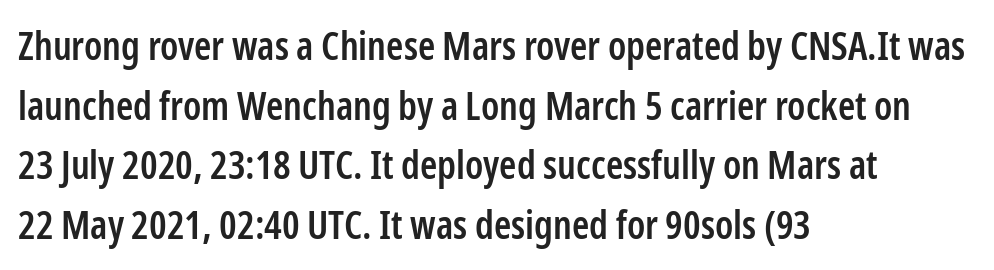
{"serif": "no", "italic": "no", "bold": "semi", "weight": "semibold", "width": "condensed", "stroke_contrast": "low", "x_height": "medium", "monospaced": "no", "underline": "no", "align": "left", "line_spacing": "normal", "line_spacing_ratio": 1.53, "letter_spacing": "normal", "letter_spacing_em": 0.0, "glyph_px": 39}
